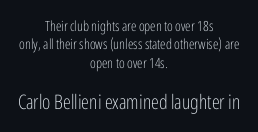
{"italic": "no", "bold": "no", "underline": "no", "align": "center", "line_spacing": "normal", "line_spacing_ratio": 1.31, "letter_spacing": "normal", "letter_spacing_em": 0.0, "larger_block": "second", "size_ratio": 1.43, "glyph_px": 20}
